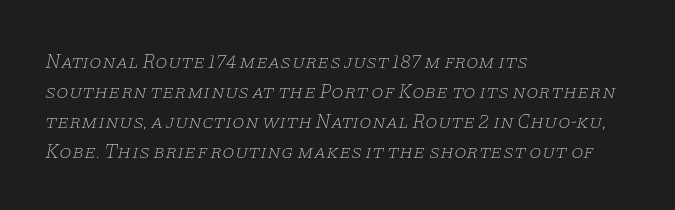
Q: Is the text bold? A: No.
Q: Is the text italic (slanted)? A: Yes, it leans right by about 11 degrees.
Q: Is the text underlined? A: No.
Q: How is the paragraph aligned? A: Left-aligned.
Q: Is the spacing between letters normal or unusually wide? A: Normal.
Q: Is the spacing between lines tight, normal or loose? A: Normal.
